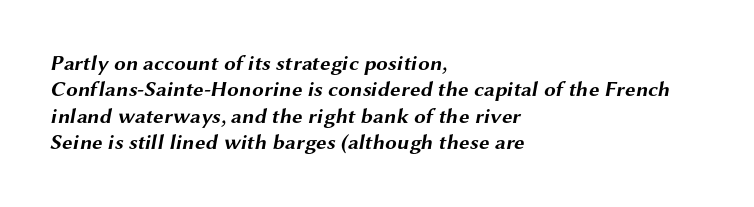
{"bold": "yes", "underline": "no", "align": "left", "line_spacing": "normal", "line_spacing_ratio": 1.26, "letter_spacing": "normal", "letter_spacing_em": 0.0, "glyph_px": 21}
